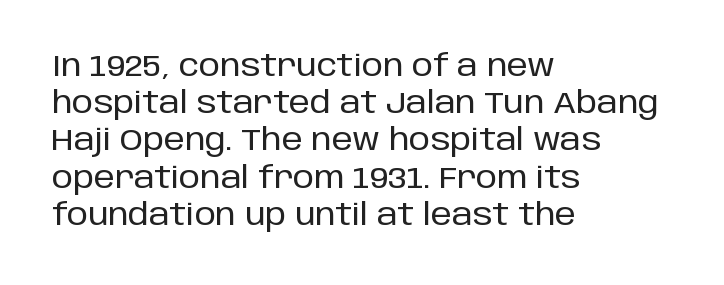
{"serif": "no", "italic": "no", "width": "normal", "stroke_contrast": "low", "x_height": "large", "monospaced": "no", "underline": "no", "align": "left", "line_spacing_ratio": 1.24, "letter_spacing": "normal", "letter_spacing_em": 0.0, "glyph_px": 30}
